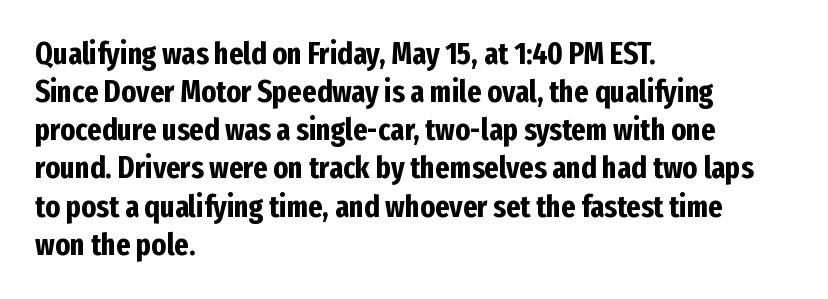
The letters advance in unequal steps, a hallmark of proportional type. The setting favours the left margin, as ordinary paragraphs usually do. Type without underlining. Observe the absence of serifs on each vertical stroke in this sample. The letters sit at their default tracking, neither squeezed nor spread.
